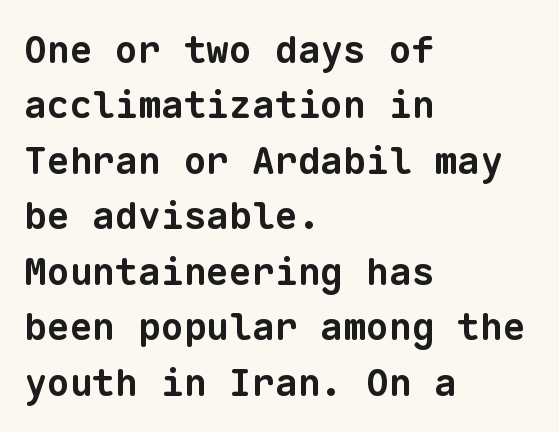
Q: Is the text bold? A: Yes.
Q: Is the typeface a serif or a sans-serif typeface? A: Sans-serif.
Q: Is the text underlined? A: No.
Q: How is the paragraph aligned? A: Left-aligned.
Q: Is the spacing between letters normal or unusually wide? A: Normal.
Q: Is the spacing between lines tight, normal or loose? A: Normal.
Q: Width (condensed, normal, or wide)? A: Normal.
Q: Stroke contrast? A: Low.
Q: x-height? A: Medium.
Q: Monospaced? A: Yes.
